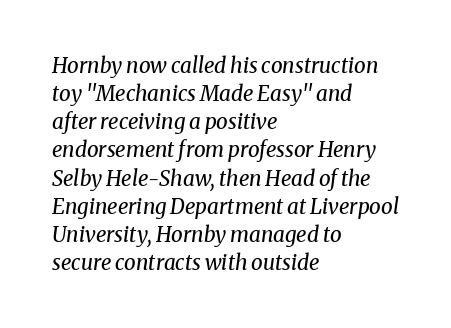
{"italic": "yes", "lean": "right", "slant_degrees": 8, "bold": "no", "underline": "no", "align": "left", "line_spacing": "normal", "line_spacing_ratio": 1.34, "letter_spacing": "normal", "letter_spacing_em": 0.0, "glyph_px": 21}
